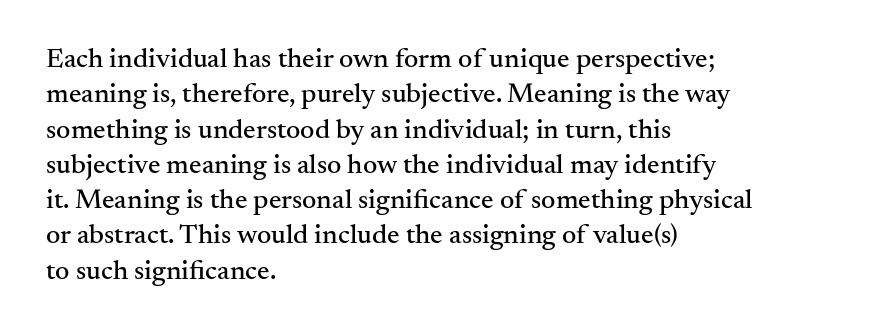
{"serif": "yes", "italic": "no", "width": "normal", "stroke_contrast": "medium", "x_height": "small", "monospaced": "no", "underline": "no", "align": "left", "line_spacing": "normal", "line_spacing_ratio": 1.26, "letter_spacing": "normal", "letter_spacing_em": 0.0, "glyph_px": 28}
